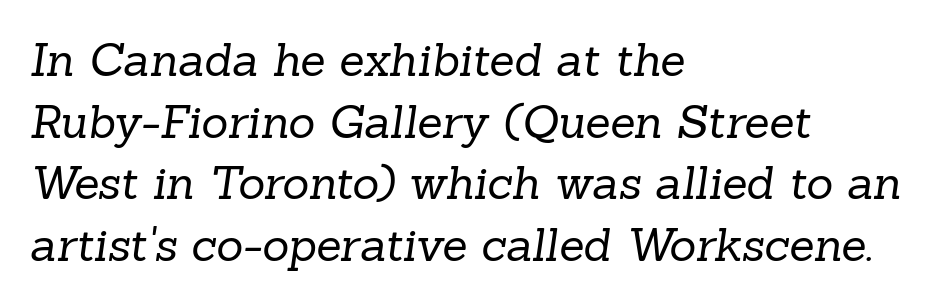
Q: Is the text bold? A: No.
Q: Is the typeface a serif or a sans-serif typeface? A: Serif.
Q: Is the text underlined? A: No.
Q: How is the paragraph aligned? A: Left-aligned.
Q: Is the spacing between letters normal or unusually wide? A: Normal.
Q: Is the spacing between lines tight, normal or loose? A: Normal.
Q: Width (condensed, normal, or wide)? A: Normal.
Q: Stroke contrast? A: Low.
Q: x-height? A: Medium.
Q: Monospaced? A: No.
